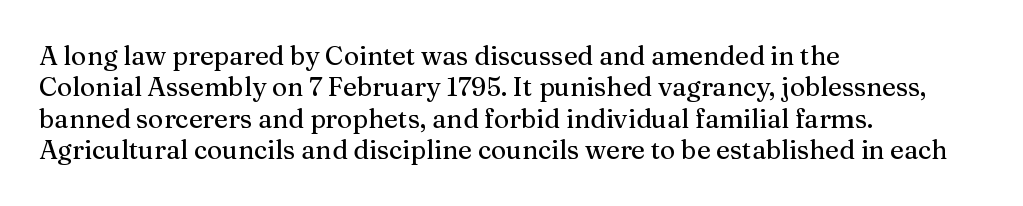
Tracking value appears to be zero — textbook default spacing. Rendered with straight, roman letterforms. Short and long lines alike share a common starting point at left. A bare baseline throughout the passage.
